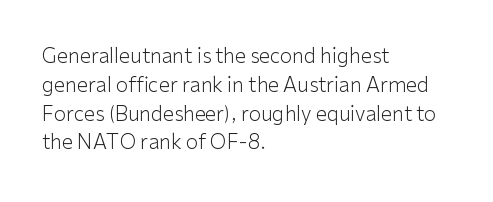
{"italic": "no", "bold": "no", "underline": "no", "align": "left", "line_spacing": "normal", "line_spacing_ratio": 1.44, "letter_spacing": "normal", "letter_spacing_em": 0.0, "glyph_px": 20}
